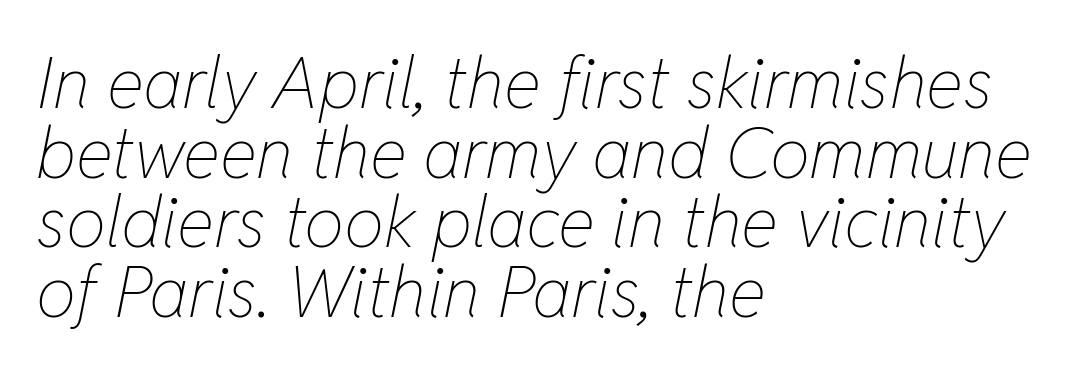
Here the designer chose a conventional face with non-uniform glyph widths. Does the copy run flush right? No — it runs flush left. Observe the lean: these are italic letterforms. These glyphs show unthickened strokes, regular width or finer. Characters follow at the spacing the type designer built in. Rows of type sit shoulder to shoulder in the vertical direction.
